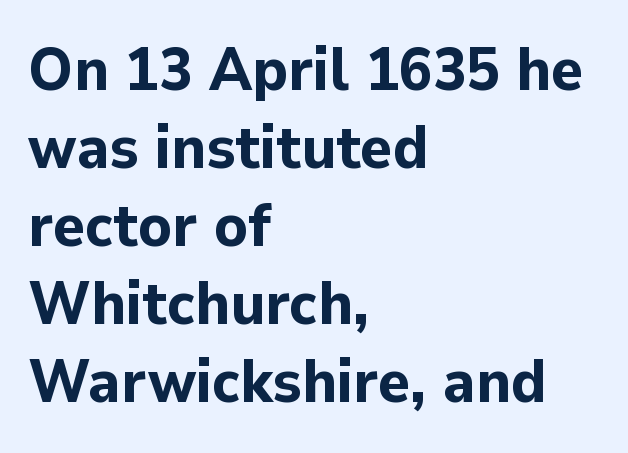
{"serif": "no", "italic": "no", "bold": "yes", "weight": "bold", "width": "normal", "stroke_contrast": "low", "x_height": "medium", "monospaced": "no", "underline": "no", "align": "left", "line_spacing": "normal", "line_spacing_ratio": 1.28, "letter_spacing": "normal", "letter_spacing_em": 0.0, "glyph_px": 61}
